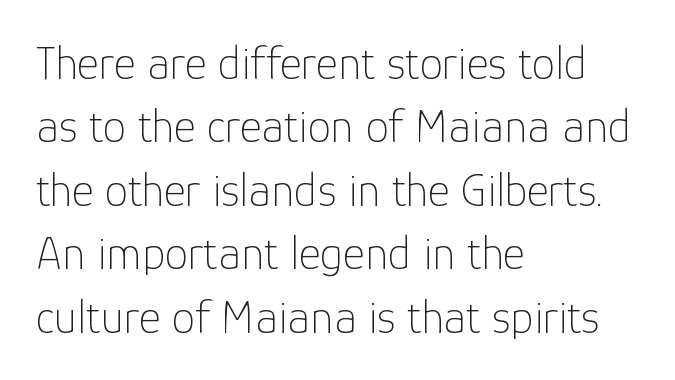
The image shows 47 px thin sans-serif type, upright; set left-aligned, normal line spacing (1.35x), normal letter spacing, not underlined; low stroke contrast and a medium x-height.
